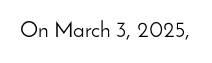
The space directly below the letters is spotless. Quick note: not italic, upright. The line texture is even and compact thanks to regular tracking. These glyphs show unthickened strokes, regular width or finer.
